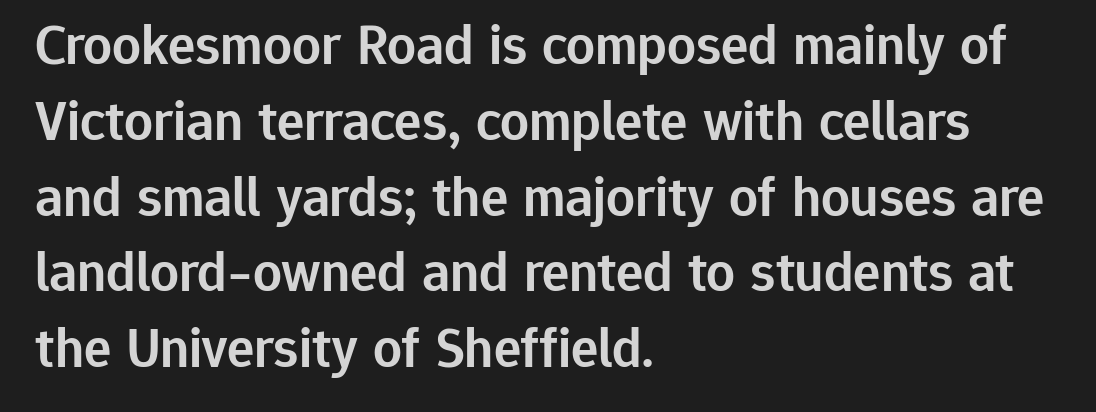
Q: Is the text bold? A: Semi-bold.
Q: Is the text italic (slanted)? A: No, it is upright.
Q: Is the typeface a serif or a sans-serif typeface? A: Sans-serif.
Q: Is the text underlined? A: No.
Q: How is the paragraph aligned? A: Left-aligned.
Q: Is the spacing between letters normal or unusually wide? A: Normal.
Q: Is the spacing between lines tight, normal or loose? A: Normal.
Q: Width (condensed, normal, or wide)? A: Normal.
Q: Stroke contrast? A: Low.
Q: x-height? A: Medium.
Q: Monospaced? A: No.
